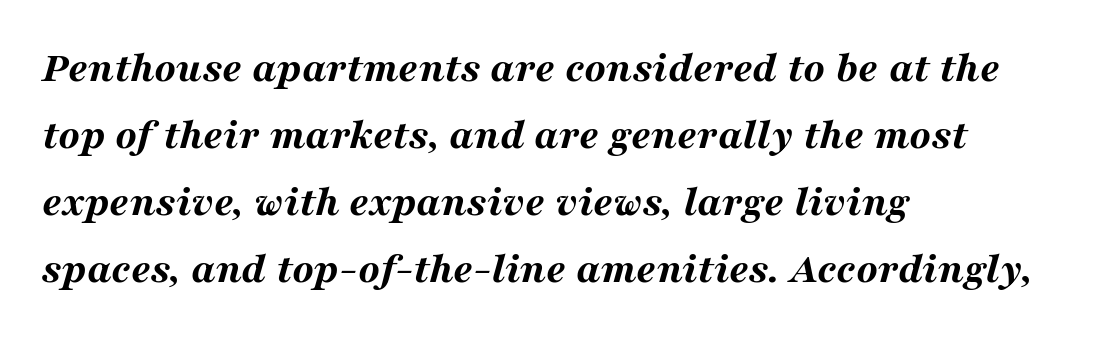
{"italic": "yes", "lean": "right", "slant_degrees": 16, "bold": "yes", "weight": "bold", "width": "wide", "stroke_contrast": "medium", "x_height": "medium", "monospaced": "no", "underline": "no", "align": "left", "line_spacing": "normal", "line_spacing_ratio": 1.52, "letter_spacing": "normal", "letter_spacing_em": 0.0, "glyph_px": 44}
